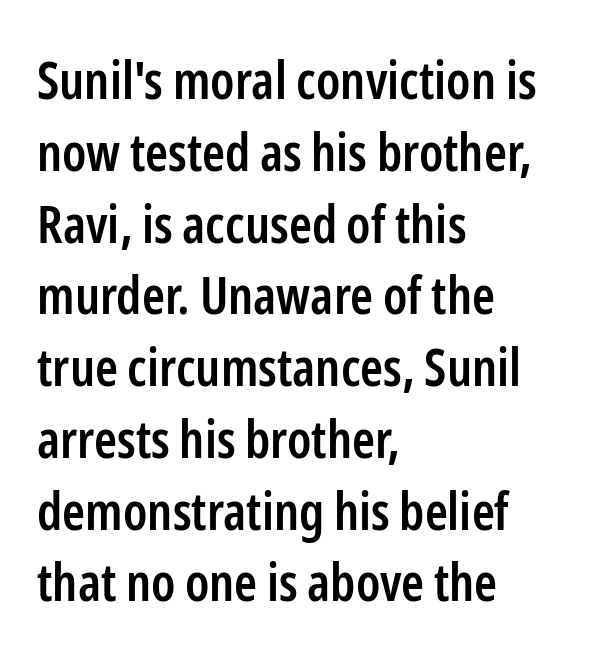
Q: Is the text bold? A: Semi-bold.
Q: Is the text italic (slanted)? A: No, it is upright.
Q: Is the typeface a serif or a sans-serif typeface? A: Sans-serif.
Q: Is the text underlined? A: No.
Q: How is the paragraph aligned? A: Left-aligned.
Q: Is the spacing between letters normal or unusually wide? A: Normal.
Q: Is the spacing between lines tight, normal or loose? A: Normal.
Q: Width (condensed, normal, or wide)? A: Condensed.
Q: Stroke contrast? A: Low.
Q: x-height? A: Medium.
Q: Monospaced? A: No.
